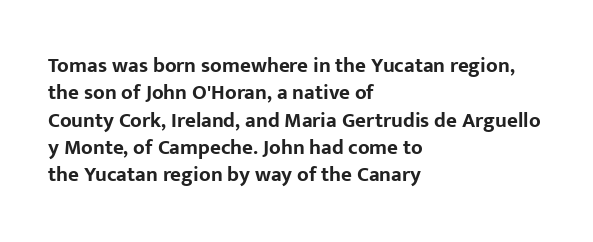
Q: Is the text bold? A: Yes.
Q: Is the text italic (slanted)? A: No, it is upright.
Q: Is the text underlined? A: No.
Q: How is the paragraph aligned? A: Left-aligned.
Q: Is the spacing between letters normal or unusually wide? A: Normal.
Q: Is the spacing between lines tight, normal or loose? A: Normal.
